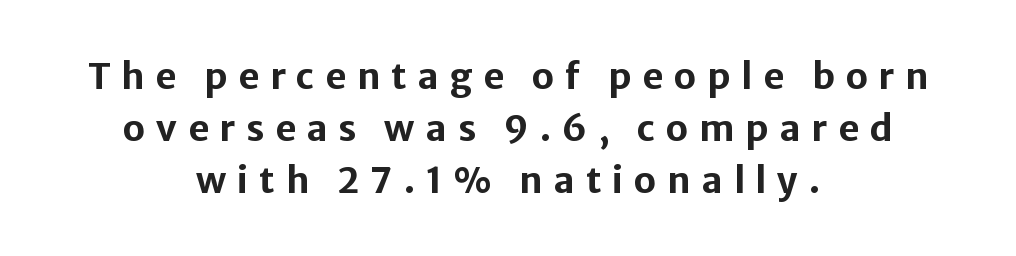
Q: Is the text bold? A: Yes.
Q: Is the text italic (slanted)? A: No, it is upright.
Q: Is the typeface a serif or a sans-serif typeface? A: Sans-serif.
Q: Is the text underlined? A: No.
Q: How is the paragraph aligned? A: Centered.
Q: Is the spacing between letters normal or unusually wide? A: Unusually wide.
Q: Is the spacing between lines tight, normal or loose? A: Normal.
Q: Width (condensed, normal, or wide)? A: Normal.
Q: Stroke contrast? A: Low.
Q: x-height? A: Medium.
Q: Monospaced? A: No.
